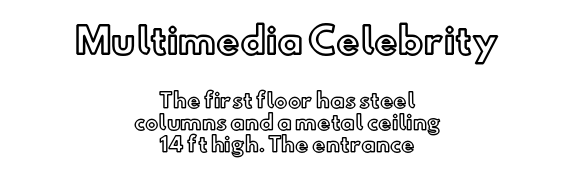
Think of a printed novel: that variable character pitch is what you see here. One glance says dense: line gaps are narrower than usual. Just letters on the line, the space beneath them empty. The setting favours the middle, as headings and verse often do. Tracking value appears to be zero — textbook default spacing.
